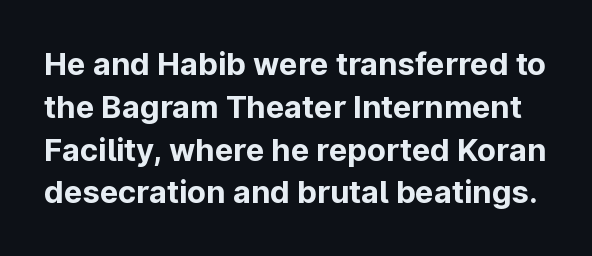
{"serif": "no", "italic": "no", "bold": "yes", "weight": "bold", "width": "normal", "stroke_contrast": "low", "x_height": "medium", "monospaced": "no", "underline": "no", "line_spacing": "normal", "line_spacing_ratio": 1.38, "letter_spacing": "normal", "letter_spacing_em": 0.0, "glyph_px": 31}
